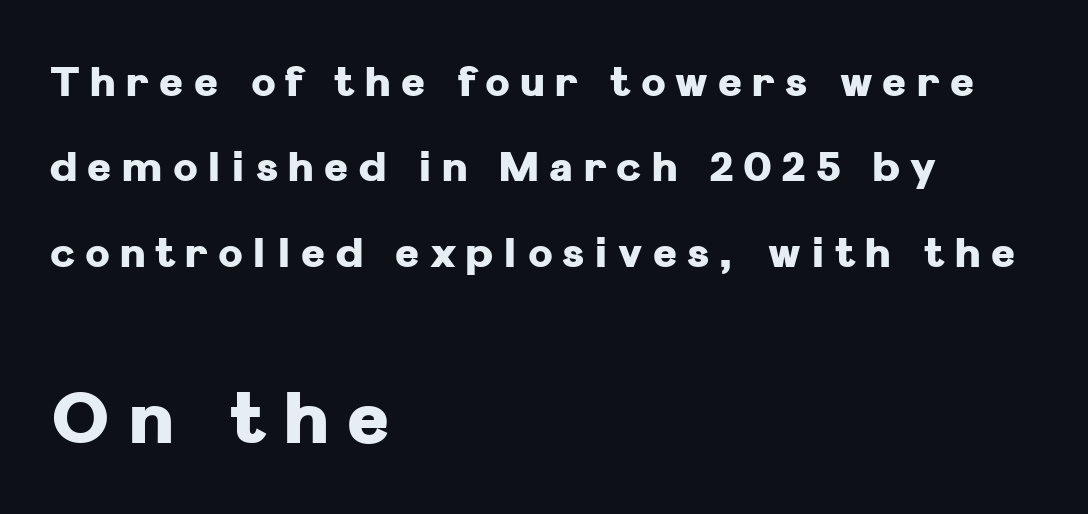
Q: Is the text bold? A: Yes.
Q: Is the text italic (slanted)? A: No, it is upright.
Q: Is the typeface a serif or a sans-serif typeface? A: Sans-serif.
Q: Is the text underlined? A: No.
Q: How is the paragraph aligned? A: Left-aligned.
Q: Is the spacing between letters normal or unusually wide? A: Unusually wide.
Q: Is the spacing between lines tight, normal or loose? A: Loose.
Q: Which block of text is set in a larger size, the first (top) or the second (bottom)? A: The second (bottom) one.
Q: Width (condensed, normal, or wide)? A: Normal.
Q: Stroke contrast? A: Low.
Q: x-height? A: Medium.
Q: Monospaced? A: No.
